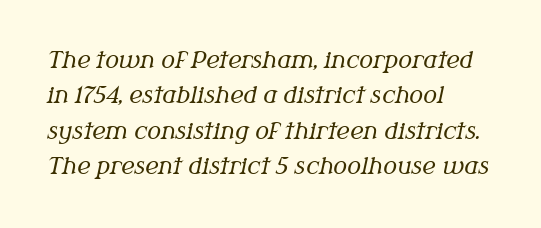
{"italic": "yes", "lean": "right", "slant_degrees": 12, "bold": "no", "underline": "no", "align": "left", "line_spacing": "normal", "line_spacing_ratio": 1.54, "letter_spacing": "normal", "letter_spacing_em": 0.0, "glyph_px": 23}
